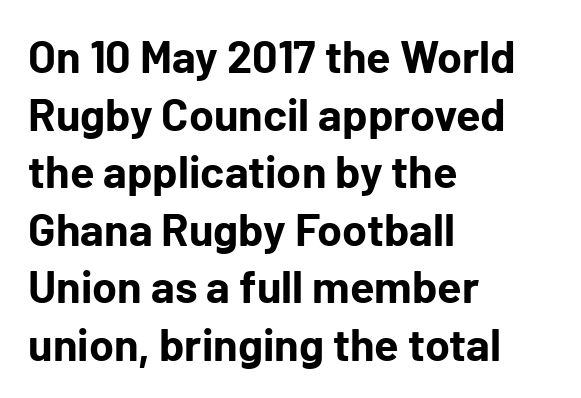
{"serif": "no", "italic": "no", "bold": "yes", "weight": "bold", "width": "normal", "stroke_contrast": "low", "x_height": "medium", "monospaced": "no", "underline": "no", "align": "left", "line_spacing": "normal", "line_spacing_ratio": 1.28, "letter_spacing": "normal", "letter_spacing_em": 0.0, "glyph_px": 45}
